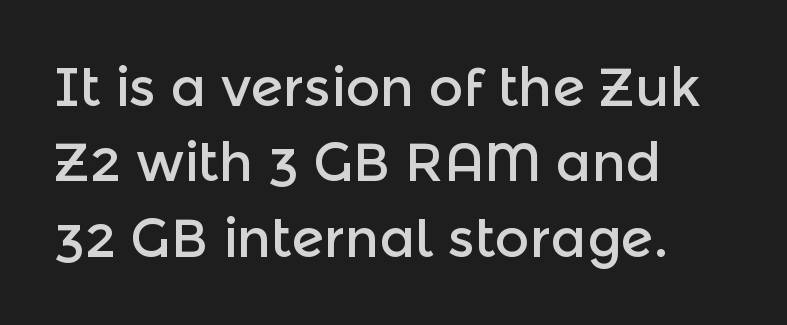
The image shows 53 px sans-serif type, upright; set left-aligned, normal line spacing (1.42x), normal letter spacing, not underlined; a medium x-height.
